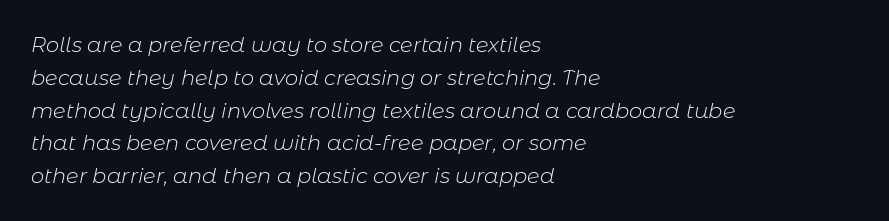
Q: Is the text bold? A: No.
Q: Is the text italic (slanted)? A: Yes, it leans right by about 11 degrees.
Q: Is the text underlined? A: No.
Q: How is the paragraph aligned? A: Left-aligned.
Q: Is the spacing between letters normal or unusually wide? A: Normal.
Q: Is the spacing between lines tight, normal or loose? A: Normal.
